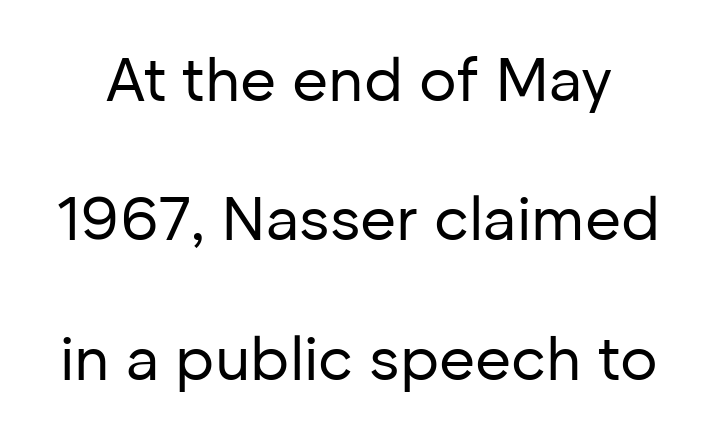
{"serif": "no", "italic": "no", "bold": "no", "weight": "regular", "width": "normal", "stroke_contrast": "low", "x_height": "medium", "monospaced": "no", "underline": "no", "line_spacing": "loose", "line_spacing_ratio": 2.25, "letter_spacing": "normal", "letter_spacing_em": 0.0, "glyph_px": 62}
